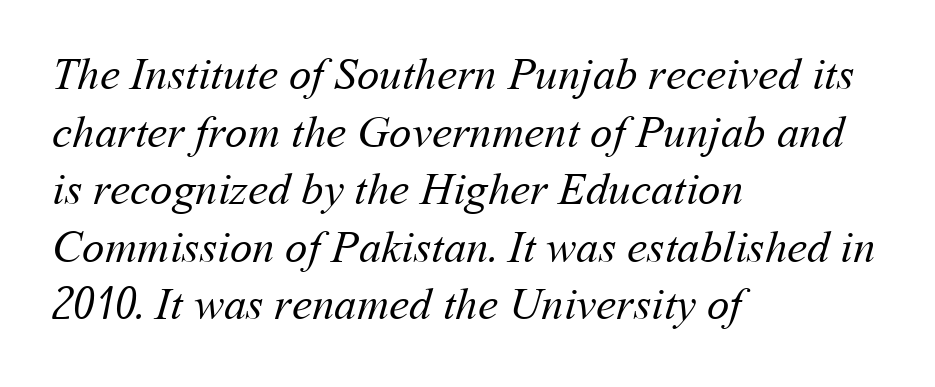
The image shows 45 px regular-weight type; set left-aligned, normal line spacing (1.28x), normal letter spacing, not underlined; medium stroke contrast and a medium x-height.
